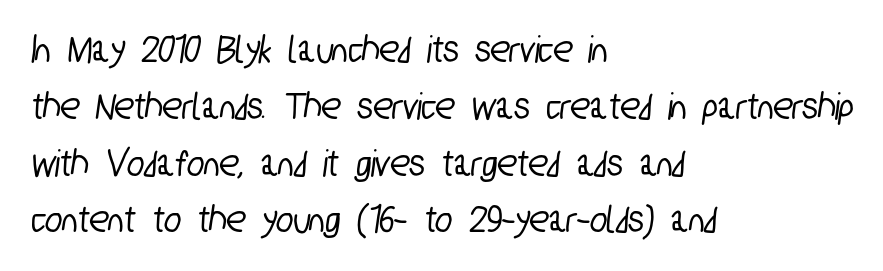
Q: Is the typeface a serif or a sans-serif typeface? A: Sans-serif.
Q: Is the text underlined? A: No.
Q: How is the paragraph aligned? A: Left-aligned.
Q: Is the spacing between letters normal or unusually wide? A: Normal.
Q: Is the spacing between lines tight, normal or loose? A: Normal.
Q: Width (condensed, normal, or wide)? A: Condensed.
Q: Stroke contrast? A: Low.
Q: x-height? A: Medium.
Q: Monospaced? A: No.
